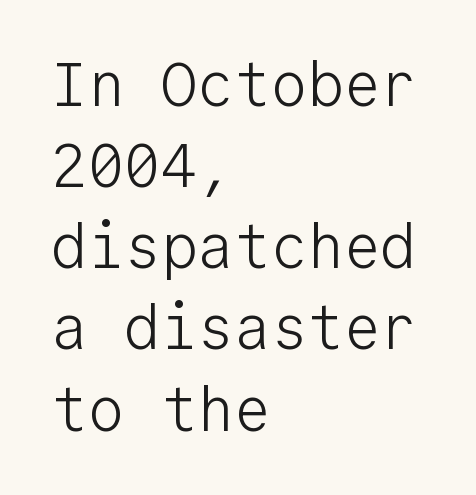
Q: Is the text bold? A: No.
Q: Is the text italic (slanted)? A: No, it is upright.
Q: Is the typeface a serif or a sans-serif typeface? A: Sans-serif.
Q: Is the text underlined? A: No.
Q: How is the paragraph aligned? A: Left-aligned.
Q: Is the spacing between letters normal or unusually wide? A: Normal.
Q: Is the spacing between lines tight, normal or loose? A: Normal.
Q: Width (condensed, normal, or wide)? A: Normal.
Q: Stroke contrast? A: Low.
Q: x-height? A: Medium.
Q: Monospaced? A: Yes.
